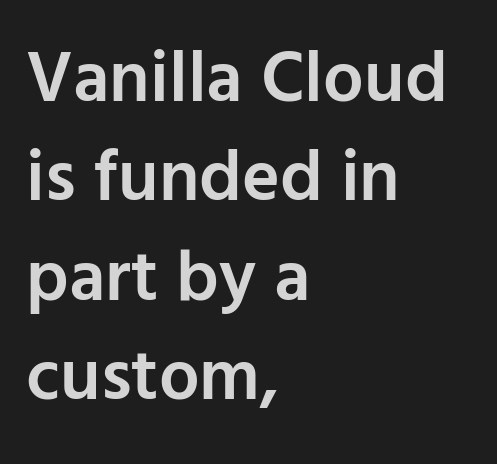
The image shows 72 px semibold sans-serif type, upright; set left-aligned, normal line spacing (1.38x), normal letter spacing, not underlined; low stroke contrast and a medium x-height.
